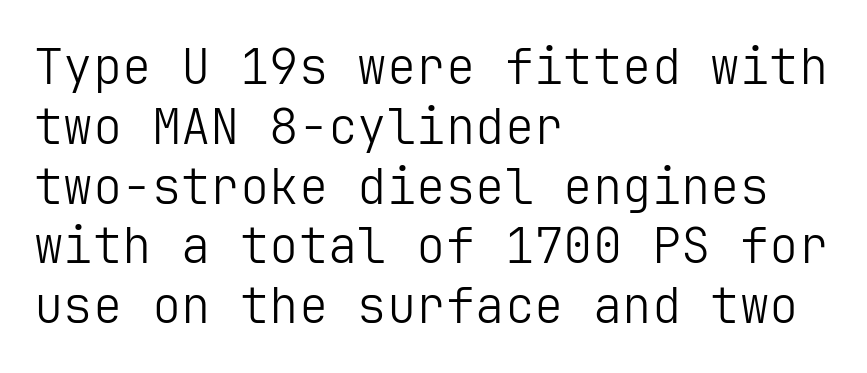
The image shows 49 px light sans-serif type, upright; set left-aligned, line spacing 1.22x, normal letter spacing, not underlined; low stroke contrast and a medium x-height.
